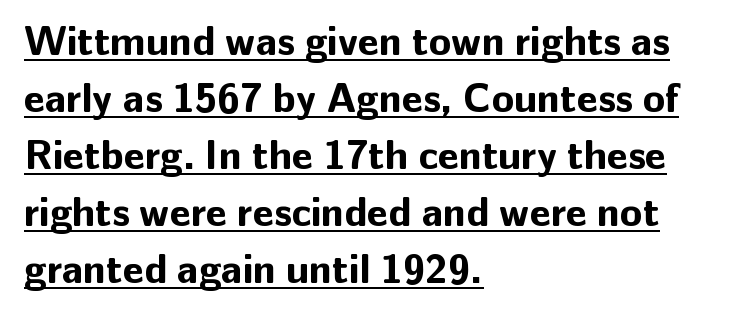
{"serif": "no", "italic": "no", "bold": "yes", "weight": "bold", "width": "normal", "stroke_contrast": "low", "x_height": "medium", "monospaced": "no", "underline": "yes", "align": "left", "line_spacing": "normal", "line_spacing_ratio": 1.39, "letter_spacing": "normal", "letter_spacing_em": 0.0, "glyph_px": 41}
